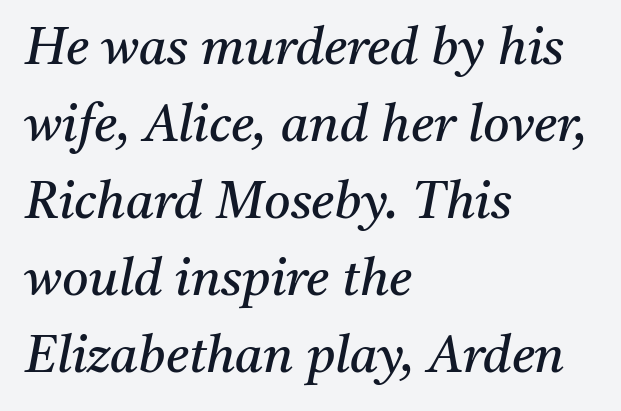
{"serif": "yes", "italic": "yes", "lean": "right", "slant_degrees": 11, "bold": "no", "weight": "regular", "width": "normal", "stroke_contrast": "medium", "x_height": "medium", "monospaced": "no", "underline": "no", "align": "left", "line_spacing": "normal", "line_spacing_ratio": 1.51, "letter_spacing": "normal", "letter_spacing_em": 0.0, "glyph_px": 51}
